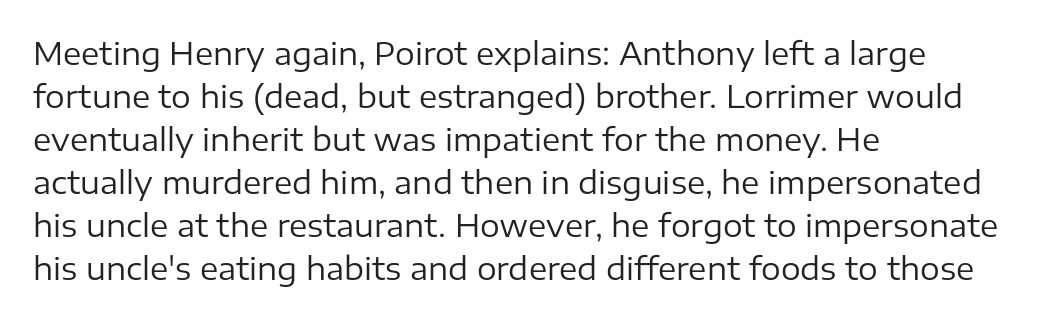
Q: Is the text bold? A: No.
Q: Is the text italic (slanted)? A: No, it is upright.
Q: Is the typeface a serif or a sans-serif typeface? A: Sans-serif.
Q: Is the text underlined? A: No.
Q: How is the paragraph aligned? A: Left-aligned.
Q: Is the spacing between letters normal or unusually wide? A: Normal.
Q: Is the spacing between lines tight, normal or loose? A: Normal.
Q: Width (condensed, normal, or wide)? A: Normal.
Q: Stroke contrast? A: Low.
Q: x-height? A: Medium.
Q: Monospaced? A: No.
